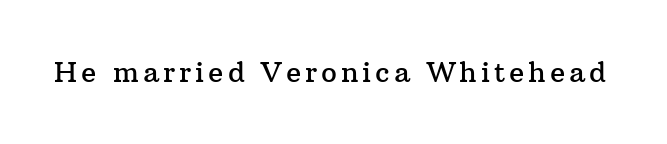
Q: Is the text italic (slanted)? A: No, it is upright.
Q: Is the typeface a serif or a sans-serif typeface? A: Serif.
Q: Is the text underlined? A: No.
Q: Width (condensed, normal, or wide)? A: Normal.
Q: Stroke contrast? A: Medium.
Q: x-height? A: Medium.
Q: Monospaced? A: No.
